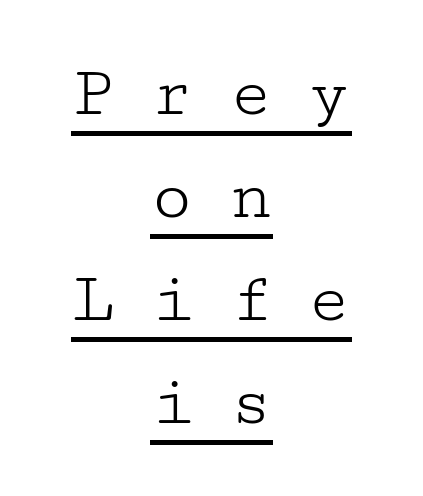
Q: Is the text bold? A: No.
Q: Is the text italic (slanted)? A: No, it is upright.
Q: Is the typeface a serif or a sans-serif typeface? A: Serif.
Q: Is the text underlined? A: Yes.
Q: How is the paragraph aligned? A: Centered.
Q: Is the spacing between letters normal or unusually wide? A: Unusually wide.
Q: Is the spacing between lines tight, normal or loose? A: Normal.
Q: Width (condensed, normal, or wide)? A: Wide.
Q: Stroke contrast? A: Low.
Q: x-height? A: Medium.
